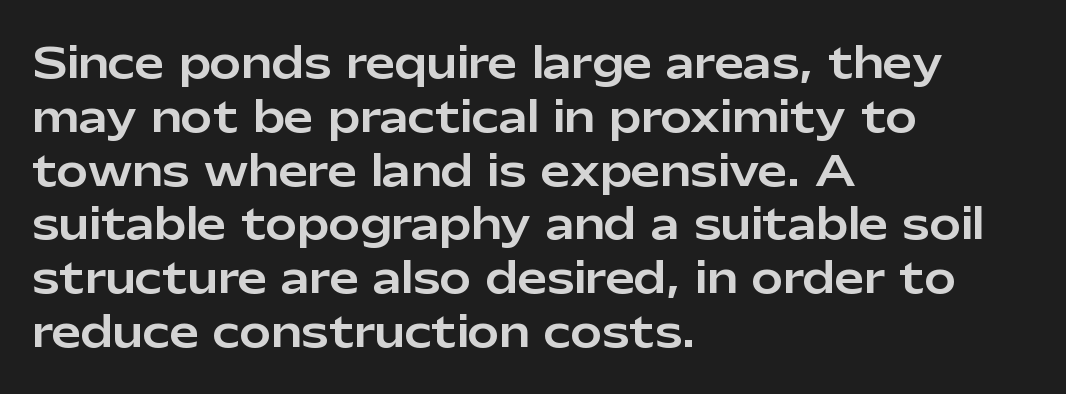
The image shows 42 px sans-serif type, upright; set left-aligned, normal line spacing (1.28x), normal letter spacing, not underlined; low stroke contrast and a medium x-height.
